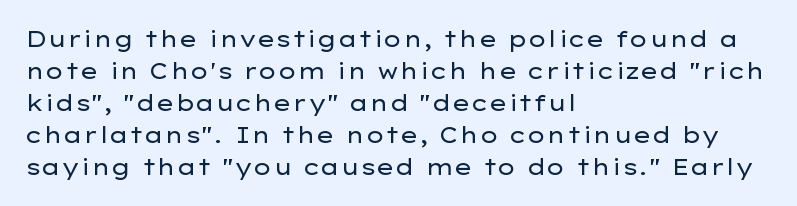
{"italic": "no", "bold": "no", "underline": "no", "align": "left", "line_spacing": "normal", "line_spacing_ratio": 1.45, "letter_spacing": "normal", "letter_spacing_em": 0.0, "glyph_px": 22}
